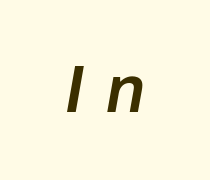
{"italic": "yes", "lean": "right", "slant_degrees": 10, "bold": "semi", "weight": "semibold", "width": "normal", "stroke_contrast": "low", "x_height": "medium", "monospaced": "no", "underline": "no", "letter_spacing": "wide", "letter_spacing_em": 0.34, "glyph_px": 67}
